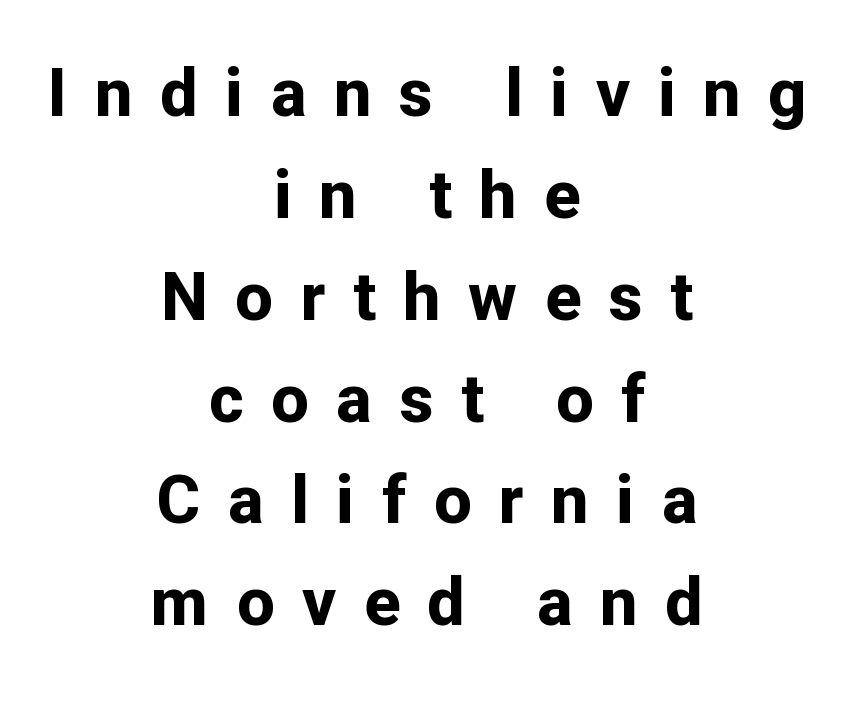
The image shows 67 px bold sans-serif type, upright; set centered, normal line spacing (1.52x), unusually wide letter spacing (+0.41 em), not underlined; low stroke contrast and a medium x-height.
